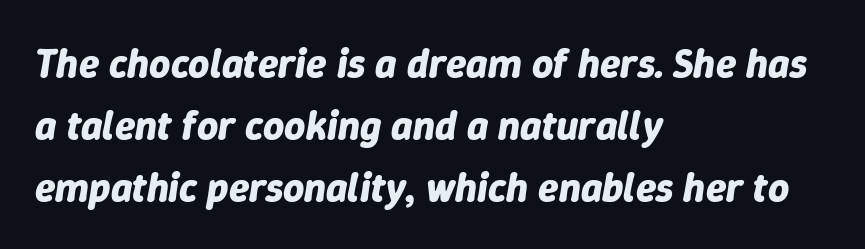
The image shows 41 px bold type, italic (leaning right); set left-aligned, normal line spacing (1.51x), normal letter spacing, not underlined; low stroke contrast and a medium x-height.
